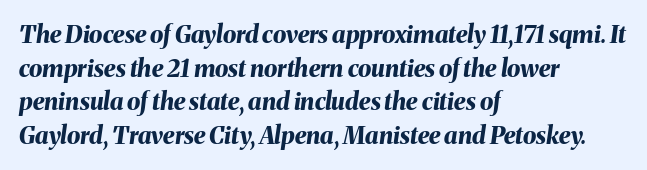
Q: Is the text bold? A: Yes.
Q: Is the text italic (slanted)? A: Yes, it leans right by about 8 degrees.
Q: Is the text underlined? A: No.
Q: How is the paragraph aligned? A: Left-aligned.
Q: Is the spacing between letters normal or unusually wide? A: Normal.
Q: Is the spacing between lines tight, normal or loose? A: Normal.
